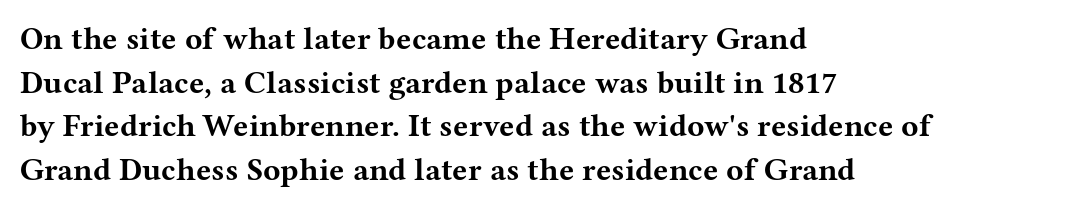
{"serif": "yes", "italic": "no", "bold": "yes", "weight": "bold", "width": "wide", "stroke_contrast": "medium", "x_height": "medium", "monospaced": "no", "underline": "no", "align": "left", "line_spacing": "normal", "line_spacing_ratio": 1.36, "letter_spacing": "normal", "letter_spacing_em": 0.0, "glyph_px": 32}
